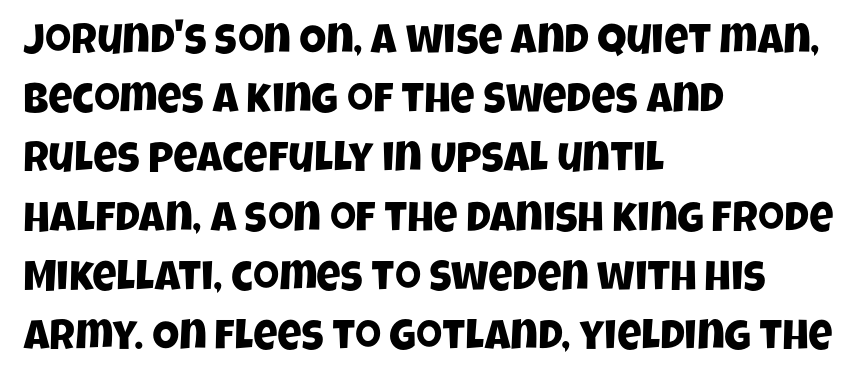
{"serif": "no", "width": "condensed", "stroke_contrast": "low", "x_height": "large", "monospaced": "no", "underline": "no", "align": "left", "line_spacing": "normal", "line_spacing_ratio": 1.41, "letter_spacing": "normal", "letter_spacing_em": 0.0, "glyph_px": 42}
